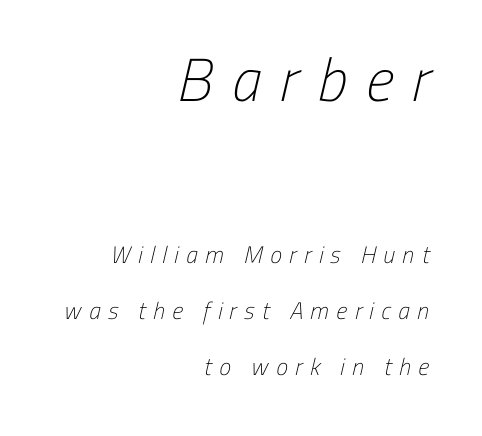
The image shows 61 px light, condensed sans-serif type; set right-aligned, loose line spacing (2.32x), unusually wide letter spacing (+0.31 em), not underlined; the first (top) block is 2.54x larger; low stroke contrast and a medium x-height.
